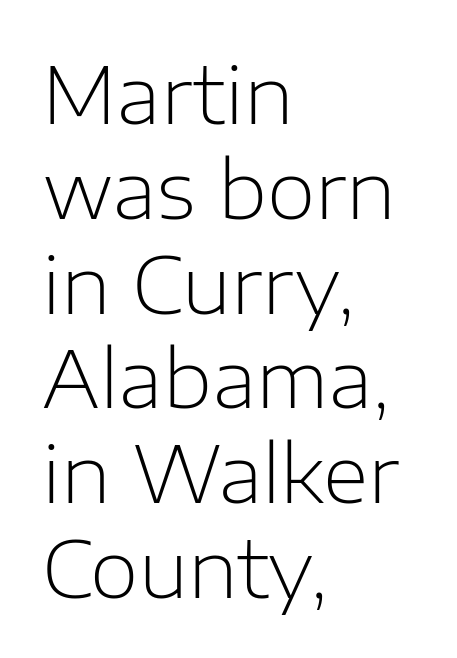
{"serif": "no", "italic": "no", "bold": "no", "weight": "light", "width": "normal", "stroke_contrast": "low", "x_height": "medium", "monospaced": "no", "underline": "no", "align": "left", "line_spacing_ratio": 1.2, "letter_spacing": "normal", "letter_spacing_em": 0.0, "glyph_px": 79}
